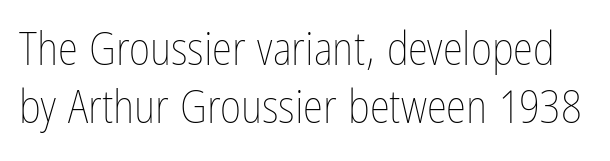
Interline gaps are of average width in this sample. Unbolded letterforms with no extra heft. Looks like regular typesetting: each glyph gets only the width it needs. How are the letters spaced? Ordinarily, with no added tracking. No word sits above an underline.
